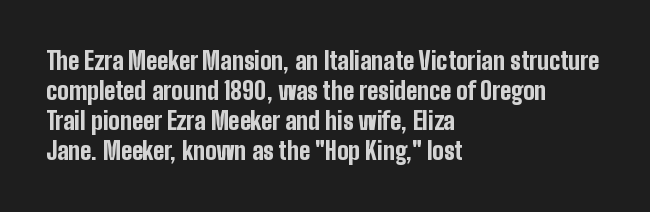
The characters look thick and weighty, a clear bold. Rows of type keep a routine distance in the vertical direction. Each word holds together tightly as a unit, with standard inter-letter gaps. Does the copy run flush right? No — it runs flush left. Beneath every word, the page is bare.
